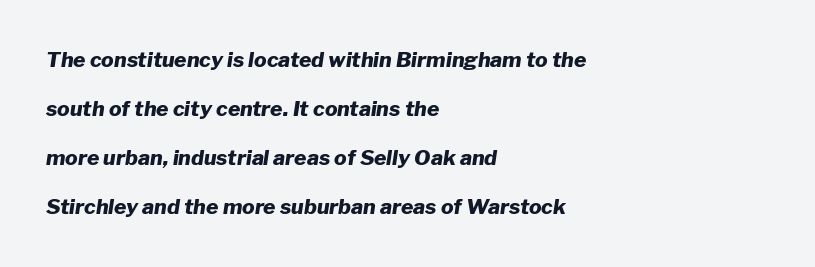
{"italic": "yes", "lean": "right", "slant_degrees": 8, "bold": "yes", "underline": "no", "align": "left", "line_spacing": "loose", "line_spacing_ratio": 2.34, "letter_spacing": "normal", "letter_spacing_em": 0.0, "glyph_px": 21}
